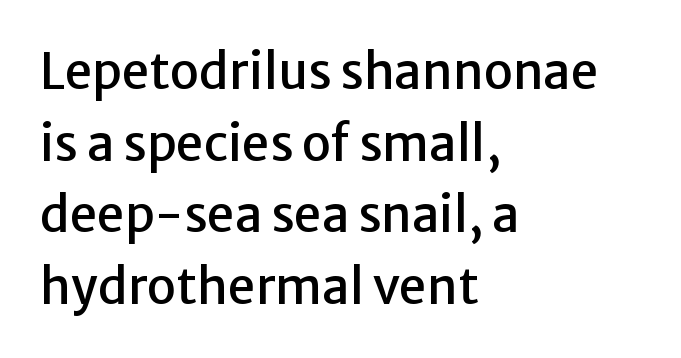
The image shows 49 px sans-serif type, upright; set left-aligned, normal line spacing (1.46x), normal letter spacing, not underlined; low stroke contrast and a medium x-height.
